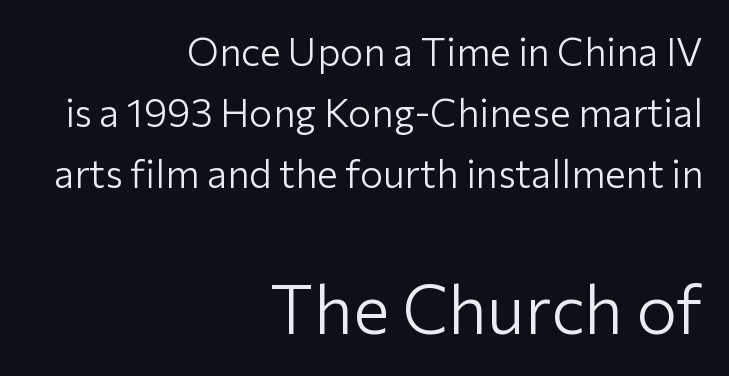
The image shows 68 px light sans-serif type, upright; set right-aligned, normal line spacing (1.57x), normal letter spacing, not underlined; the second (bottom) block is 1.74x larger; low stroke contrast and a medium x-height.
